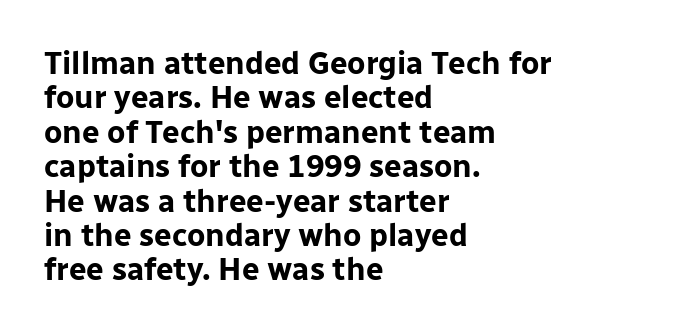
{"serif": "no", "italic": "no", "bold": "yes", "weight": "bold", "width": "normal", "stroke_contrast": "low", "x_height": "medium", "monospaced": "no", "underline": "no", "align": "left", "line_spacing": "tight", "line_spacing_ratio": 1.11, "letter_spacing": "normal", "letter_spacing_em": 0.0, "glyph_px": 31}
